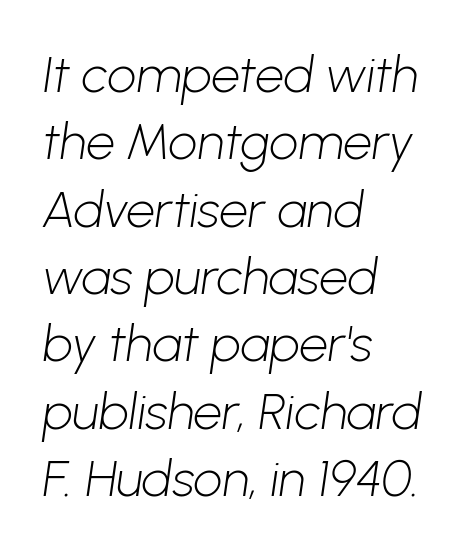
{"serif": "no", "bold": "no", "weight": "light", "width": "normal", "stroke_contrast": "low", "x_height": "medium", "monospaced": "no", "underline": "no", "align": "left", "line_spacing": "normal", "line_spacing_ratio": 1.32, "letter_spacing": "normal", "letter_spacing_em": 0.0, "glyph_px": 51}
